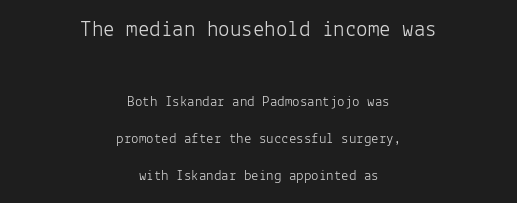
The image shows 23 px text type, upright; set centered, loose line spacing (2.49x), normal letter spacing, not underlined; the first (top) block is 1.53x larger.
